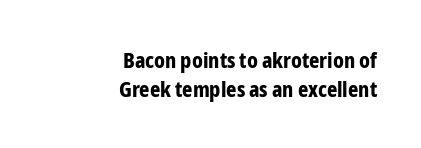
Q: Is the text bold? A: Yes.
Q: Is the text italic (slanted)? A: No, it is upright.
Q: Is the text underlined? A: No.
Q: How is the paragraph aligned? A: Right-aligned.
Q: Is the spacing between letters normal or unusually wide? A: Normal.
Q: Is the spacing between lines tight, normal or loose? A: Normal.
